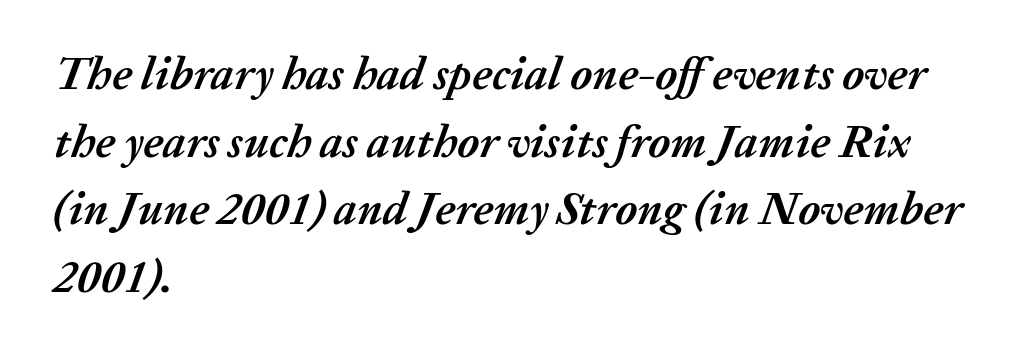
{"italic": "yes", "lean": "right", "slant_degrees": 20, "bold": "yes", "weight": "semibold", "width": "normal", "stroke_contrast": "medium", "x_height": "medium", "monospaced": "no", "underline": "no", "align": "left", "line_spacing": "normal", "line_spacing_ratio": 1.47, "letter_spacing": "normal", "letter_spacing_em": 0.0, "glyph_px": 46}
